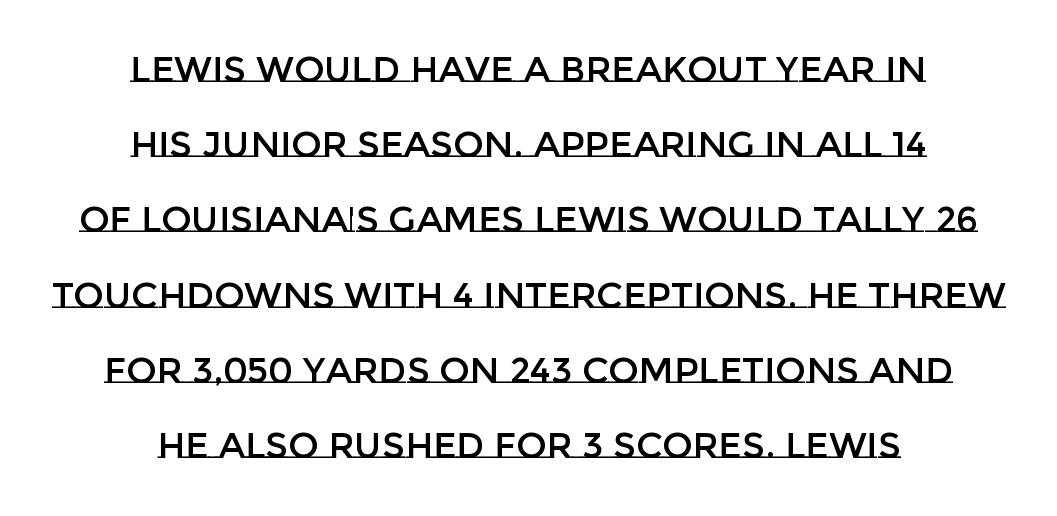
The image shows 36 px text type, upright; set centered, loose line spacing (2.09x), normal letter spacing, not underlined; low stroke contrast and a large x-height.
